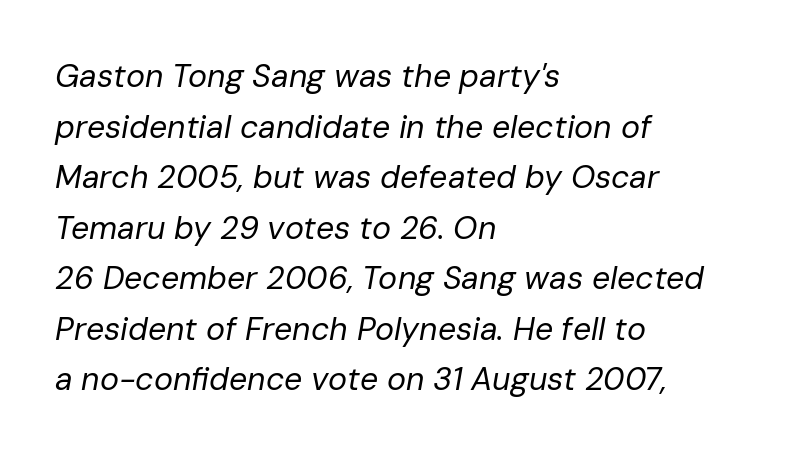
{"italic": "yes", "lean": "right", "slant_degrees": 10, "bold": "no", "weight": "regular", "width": "normal", "stroke_contrast": "low", "x_height": "medium", "monospaced": "no", "underline": "no", "align": "left", "line_spacing": "normal", "line_spacing_ratio": 1.58, "letter_spacing": "normal", "letter_spacing_em": 0.0, "glyph_px": 32}
